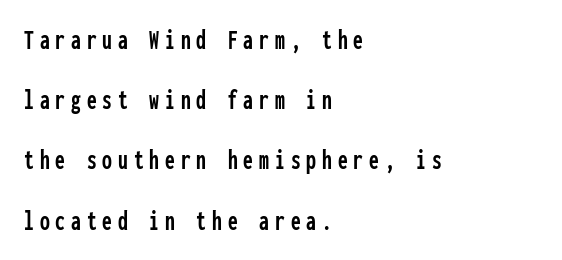
Each letter, wide or thin by design, is forced into the same width here. Each word looks stretched out because of the extra space between its letters. Posture: vertical. This rendering features lettering with no underline.
